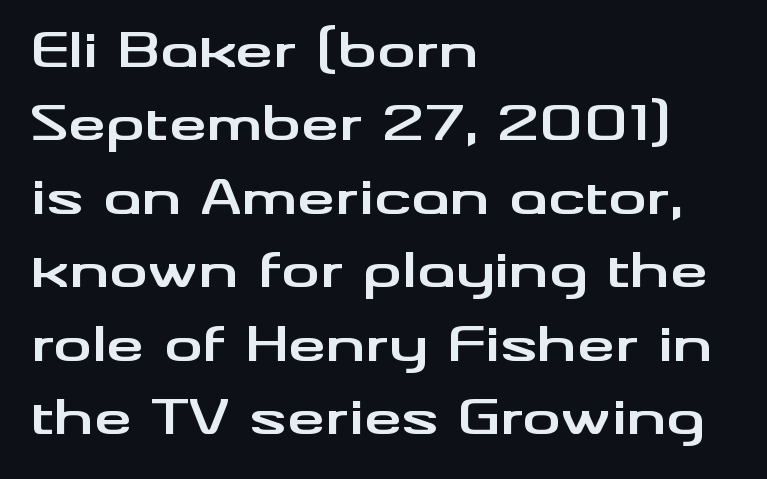
{"serif": "no", "italic": "no", "bold": "yes", "weight": "bold", "width": "wide", "stroke_contrast": "medium", "x_height": "small", "monospaced": "no", "underline": "no", "align": "left", "line_spacing": "normal", "line_spacing_ratio": 1.53, "letter_spacing": "normal", "letter_spacing_em": 0.0, "glyph_px": 48}
